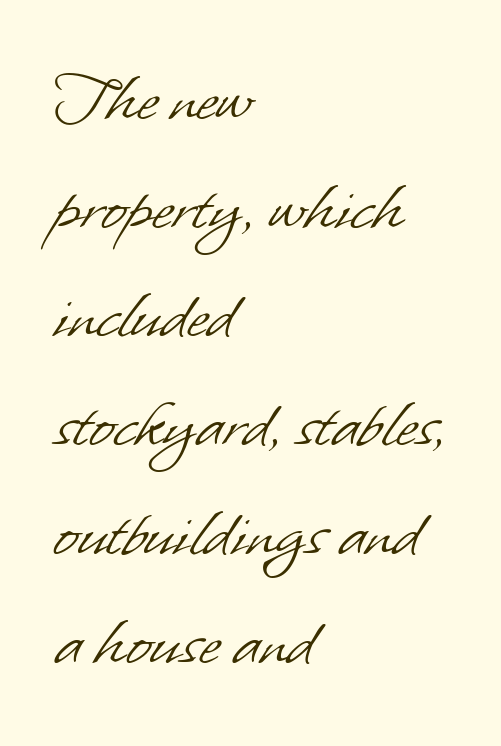
Q: Is the text bold? A: No.
Q: Is the typeface a serif or a sans-serif typeface? A: Sans-serif.
Q: Is the text underlined? A: No.
Q: How is the paragraph aligned? A: Left-aligned.
Q: Is the spacing between letters normal or unusually wide? A: Normal.
Q: Is the spacing between lines tight, normal or loose? A: Normal.
Q: Width (condensed, normal, or wide)? A: Normal.
Q: Stroke contrast? A: Low.
Q: x-height? A: Small.
Q: Monospaced? A: No.
